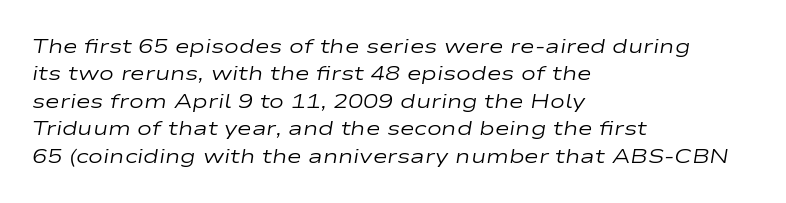
{"italic": "yes", "lean": "right", "slant_degrees": 9, "bold": "no", "underline": "no", "align": "left", "line_spacing": "normal", "line_spacing_ratio": 1.37, "letter_spacing": "normal", "letter_spacing_em": 0.0, "glyph_px": 20}
